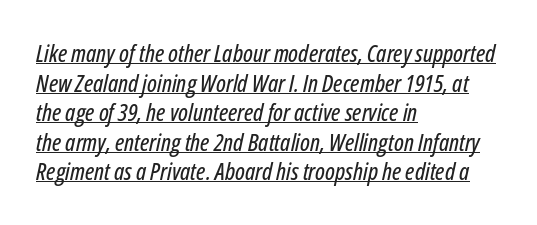
Q: Is the text italic (slanted)? A: Yes, it leans right by about 12 degrees.
Q: Is the text underlined? A: Yes.
Q: How is the paragraph aligned? A: Left-aligned.
Q: Is the spacing between letters normal or unusually wide? A: Normal.
